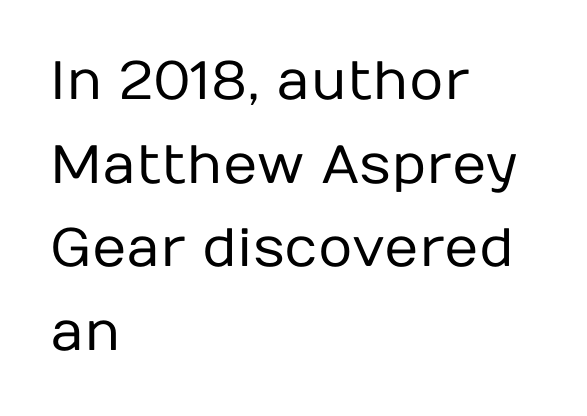
Q: Is the text bold? A: No.
Q: Is the text italic (slanted)? A: No, it is upright.
Q: Is the typeface a serif or a sans-serif typeface? A: Sans-serif.
Q: Is the text underlined? A: No.
Q: How is the paragraph aligned? A: Left-aligned.
Q: Is the spacing between letters normal or unusually wide? A: Normal.
Q: Is the spacing between lines tight, normal or loose? A: Normal.
Q: Width (condensed, normal, or wide)? A: Normal.
Q: Stroke contrast? A: Low.
Q: x-height? A: Medium.
Q: Monospaced? A: No.
